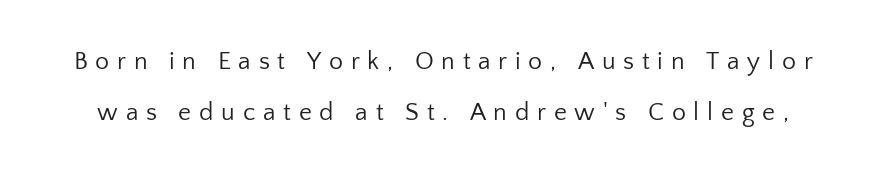
{"italic": "no", "bold": "no", "underline": "no", "line_spacing": "loose", "line_spacing_ratio": 2.03, "letter_spacing": "wide", "letter_spacing_em": 0.31, "glyph_px": 25}
